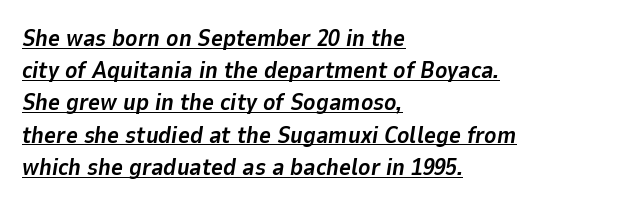
Q: Is the text bold? A: Yes.
Q: Is the text italic (slanted)? A: Yes, it leans right by about 9 degrees.
Q: Is the text underlined? A: Yes.
Q: How is the paragraph aligned? A: Left-aligned.
Q: Is the spacing between letters normal or unusually wide? A: Normal.
Q: Is the spacing between lines tight, normal or loose? A: Normal.
